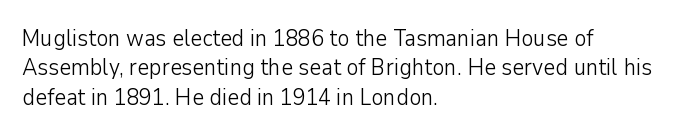
Q: Is the text bold? A: No.
Q: Is the text italic (slanted)? A: No, it is upright.
Q: Is the text underlined? A: No.
Q: How is the paragraph aligned? A: Left-aligned.
Q: Is the spacing between letters normal or unusually wide? A: Normal.
Q: Is the spacing between lines tight, normal or loose? A: Normal.
